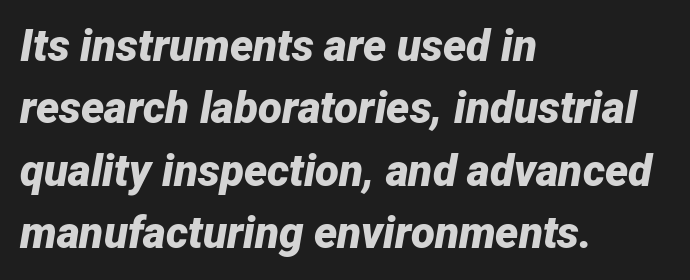
This sample has the flowing, uneven cadence of proportional lettering. Tall strokes in this sample are angled rather than plumb. Summary of weight: heavy, a full bold. The baseline area is clear.
